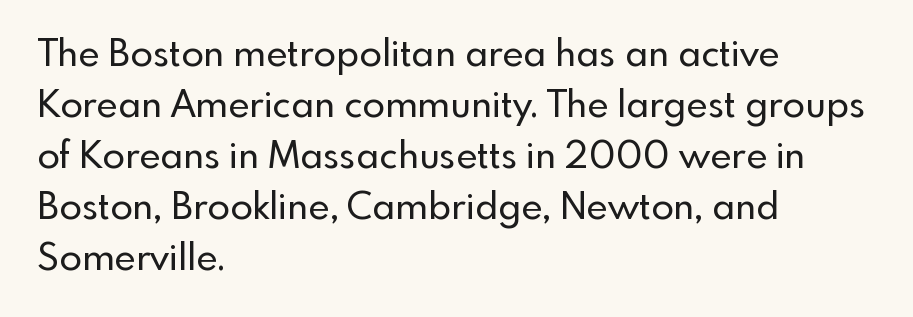
The image shows 37 px sans-serif type, upright; set left-aligned, normal line spacing (1.38x), normal letter spacing, not underlined; a small x-height.
